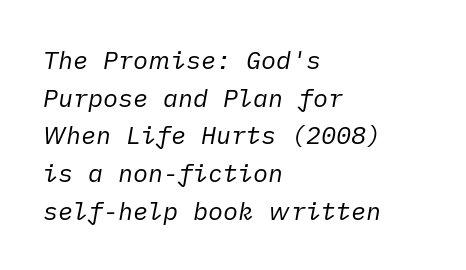
Q: Is the text bold? A: No.
Q: Is the text italic (slanted)? A: Yes, it leans right by about 10 degrees.
Q: Is the text underlined? A: No.
Q: How is the paragraph aligned? A: Left-aligned.
Q: Is the spacing between letters normal or unusually wide? A: Normal.
Q: Is the spacing between lines tight, normal or loose? A: Normal.
